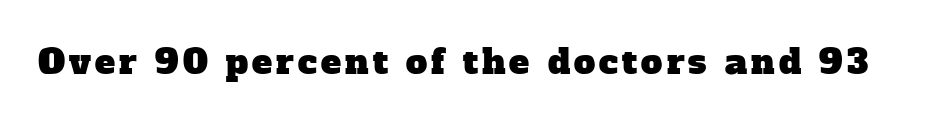
Plain, unruled lines of type. Looks like regular typesetting: each glyph gets only the width it needs. The letters carry serifs — small finishing strokes at the ends of their stems.
